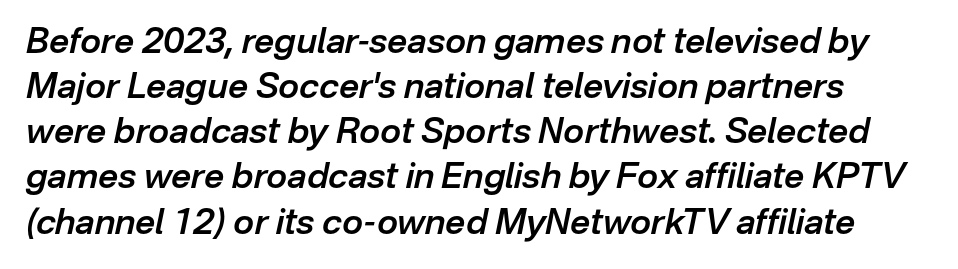
The image shows 35 px semibold type, italic (leaning right); set normal line spacing (1.29x), normal letter spacing, not underlined; low stroke contrast and a medium x-height.
